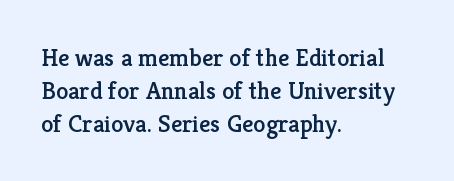
The image shows 25 px text type, upright; set left-aligned, normal line spacing (1.32x), normal letter spacing, not underlined.
